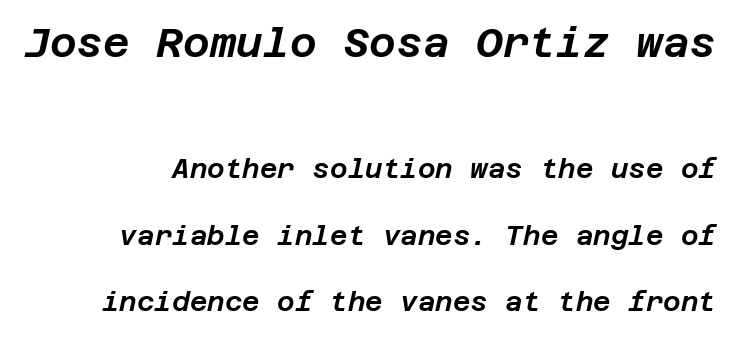
{"italic": "yes", "lean": "right", "slant_degrees": 12, "width": "normal", "stroke_contrast": "low", "x_height": "large", "underline": "no", "line_spacing": "loose", "line_spacing_ratio": 2.47, "letter_spacing": "normal", "letter_spacing_em": 0.0, "larger_block": "first", "size_ratio": 1.52, "glyph_px": 41}
